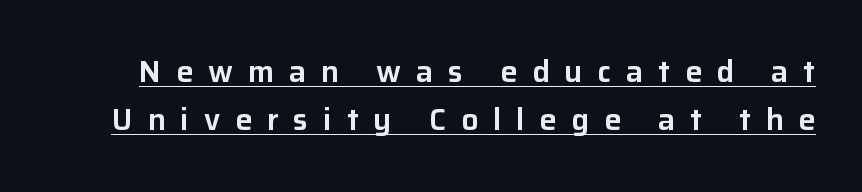
The image shows 30 px sans-serif type, upright; set normal line spacing (1.61x), unusually wide letter spacing (+0.5 em), underlined; low stroke contrast and a medium x-height.
